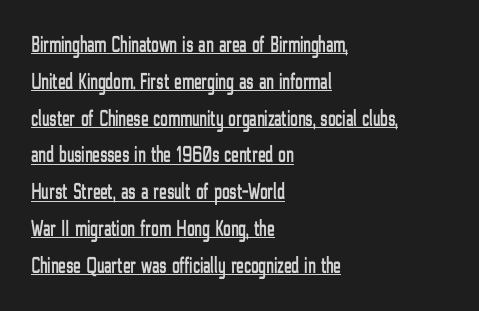
{"italic": "no", "underline": "yes", "align": "left", "line_spacing": "normal", "line_spacing_ratio": 1.6, "letter_spacing": "normal", "letter_spacing_em": 0.0, "glyph_px": 23}
